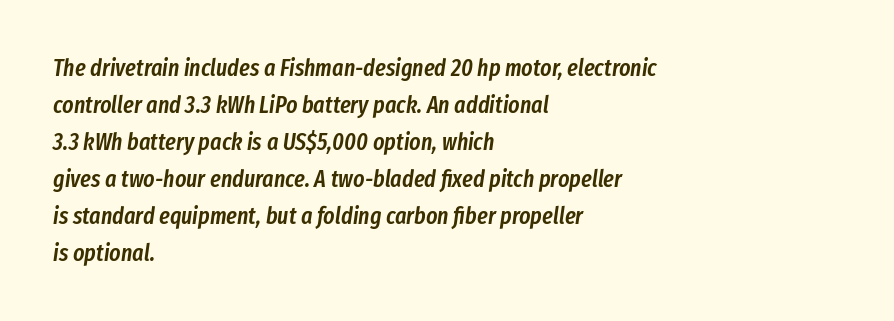
The image shows 24 px text type, italic (leaning right); set left-aligned, normal line spacing (1.54x), normal letter spacing, not underlined.
